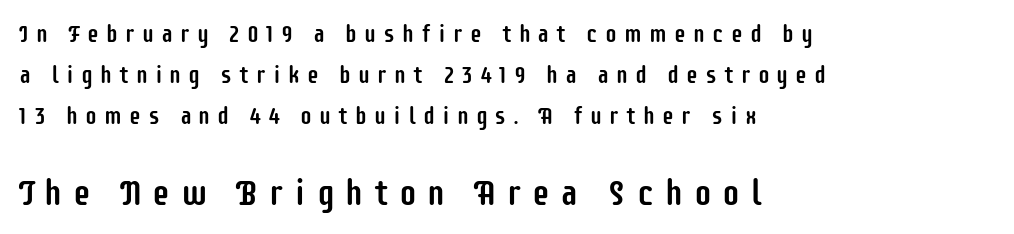
Q: Is the text italic (slanted)? A: No, it is upright.
Q: Is the typeface a serif or a sans-serif typeface? A: Sans-serif.
Q: Is the text underlined? A: No.
Q: How is the paragraph aligned? A: Left-aligned.
Q: Is the spacing between letters normal or unusually wide? A: Unusually wide.
Q: Which block of text is set in a larger size, the first (top) or the second (bottom)? A: The second (bottom) one.
Q: Width (condensed, normal, or wide)? A: Condensed.
Q: Stroke contrast? A: Low.
Q: x-height? A: Large.
Q: Monospaced? A: No.
